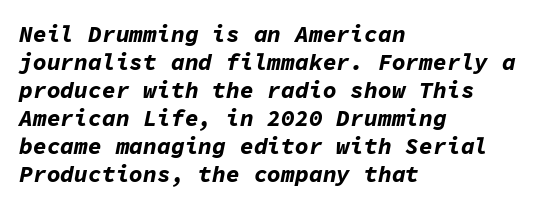
The image shows 23 px bold type, italic (leaning right); set left-aligned, line spacing 1.22x, normal letter spacing, not underlined.
